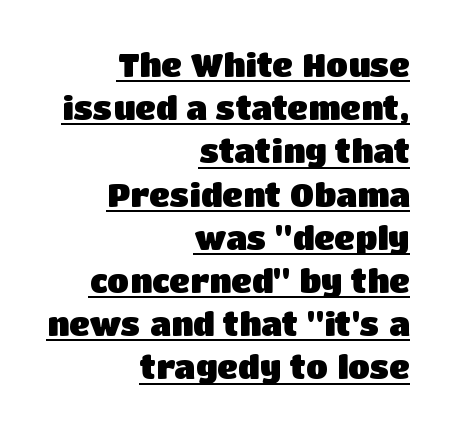
The image shows 32 px heavy sans-serif type, upright; set right-aligned, normal line spacing (1.35x), normal letter spacing, underlined; low stroke contrast and a large x-height.
